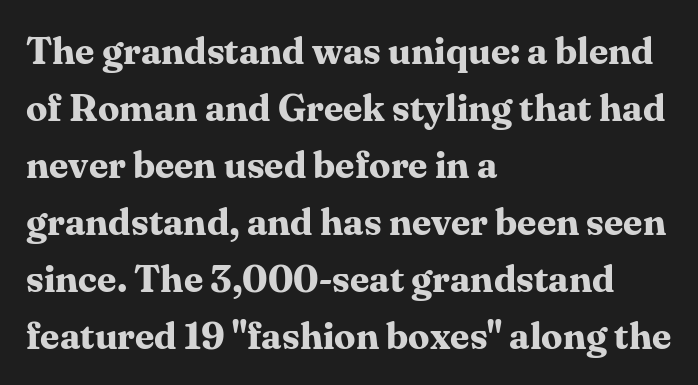
The image shows 38 px bold serif type, upright; set left-aligned, normal line spacing (1.5x), normal letter spacing, not underlined; medium stroke contrast and a medium x-height.
